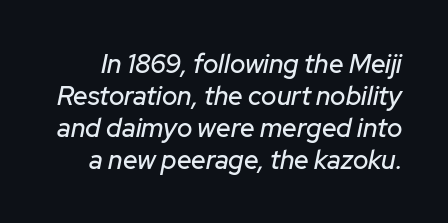
The image shows 26 px text type, italic (leaning right); set line spacing 1.23x, normal letter spacing, not underlined.
